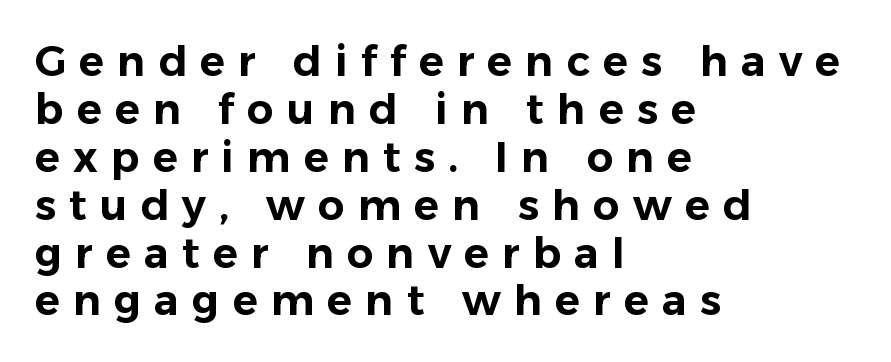
Nope, no serifs anywhere on these letters. The area under the type is left untouched. The rendering uses natural spacing where letterforms have individual widths. Notice how the stems are strictly vertical — no italics here.
